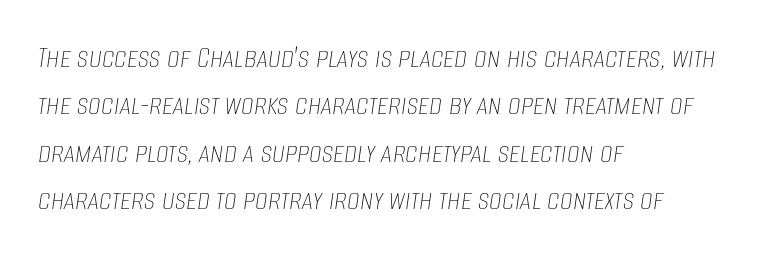
{"italic": "yes", "lean": "right", "slant_degrees": 8, "bold": "no", "weight": "thin", "width": "condensed", "stroke_contrast": "low", "x_height": "large", "monospaced": "no", "underline": "no", "align": "left", "line_spacing": "normal", "line_spacing_ratio": 1.48, "letter_spacing": "normal", "letter_spacing_em": 0.0, "glyph_px": 32}
